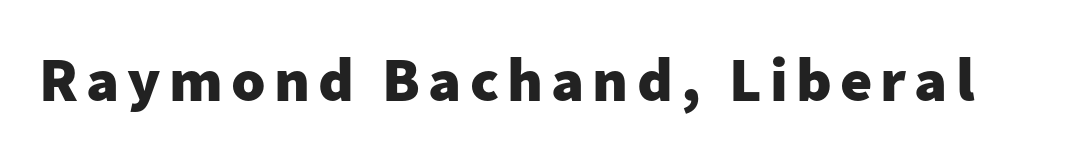
The image shows 62 px heavy sans-serif type, upright; set not underlined; low stroke contrast and a medium x-height.
